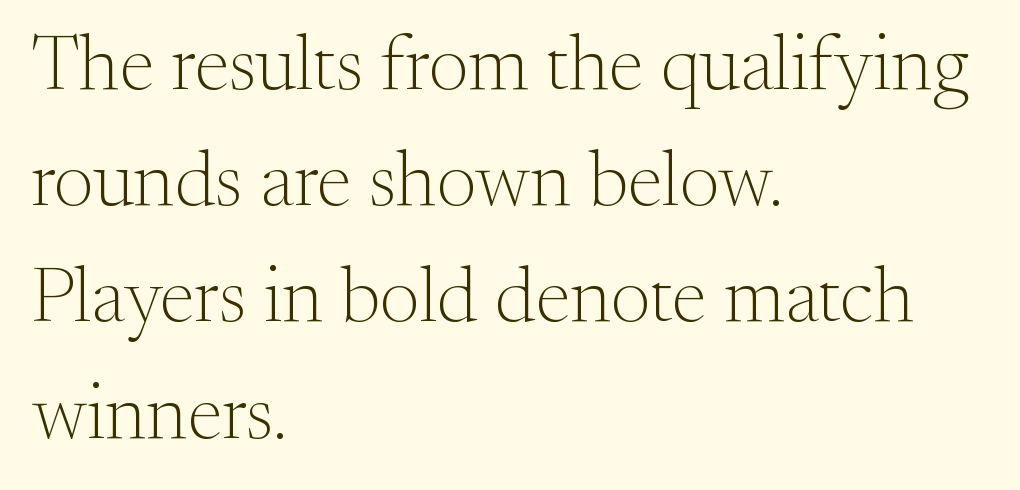
Q: Is the text bold? A: No.
Q: Is the text italic (slanted)? A: No, it is upright.
Q: Is the typeface a serif or a sans-serif typeface? A: Serif.
Q: Is the text underlined? A: No.
Q: How is the paragraph aligned? A: Left-aligned.
Q: Is the spacing between letters normal or unusually wide? A: Normal.
Q: Is the spacing between lines tight, normal or loose? A: Normal.
Q: Width (condensed, normal, or wide)? A: Normal.
Q: Stroke contrast? A: Medium.
Q: x-height? A: Small.
Q: Monospaced? A: No.
